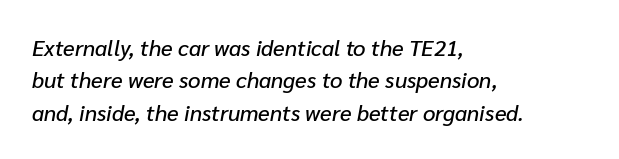
{"italic": "yes", "lean": "right", "slant_degrees": 10, "underline": "no", "align": "left", "line_spacing": "normal", "line_spacing_ratio": 1.47, "letter_spacing": "normal", "letter_spacing_em": 0.0, "glyph_px": 22}
